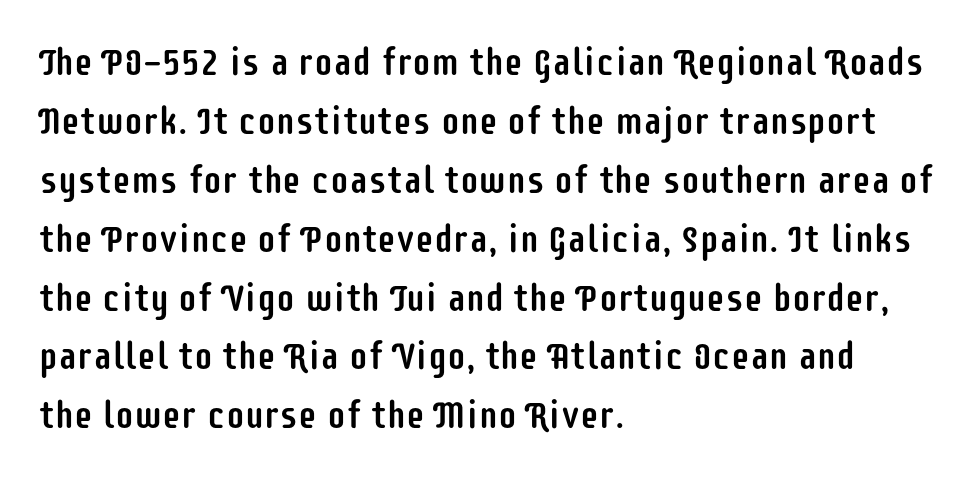
{"serif": "no", "italic": "no", "width": "condensed", "stroke_contrast": "low", "x_height": "large", "monospaced": "no", "underline": "no", "align": "left", "line_spacing": "normal", "line_spacing_ratio": 1.55, "letter_spacing": "normal", "letter_spacing_em": 0.0, "glyph_px": 38}
